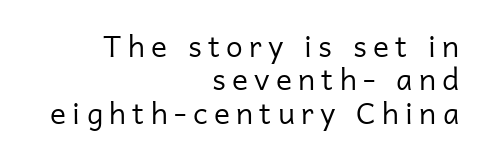
The image shows 30 px regular-weight sans-serif type, upright; set right-aligned, tight line spacing (1.11x), unusually wide letter spacing (+0.21 em), not underlined; low stroke contrast and a medium x-height.
